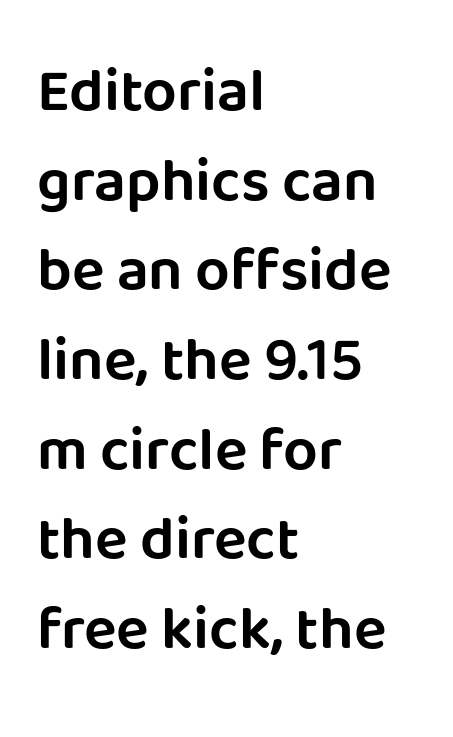
Q: Is the text italic (slanted)? A: No, it is upright.
Q: Is the typeface a serif or a sans-serif typeface? A: Sans-serif.
Q: Is the text underlined? A: No.
Q: How is the paragraph aligned? A: Left-aligned.
Q: Is the spacing between letters normal or unusually wide? A: Normal.
Q: Is the spacing between lines tight, normal or loose? A: Normal.
Q: Width (condensed, normal, or wide)? A: Normal.
Q: Stroke contrast? A: Low.
Q: x-height? A: Large.
Q: Monospaced? A: No.
